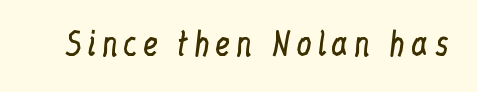
A bare baseline throughout the passage. The rendering shows small feet on the letterforms — a serif design. Weight: regular or lighter. The face used here is proportionally spaced, like ordinary book or web type.
